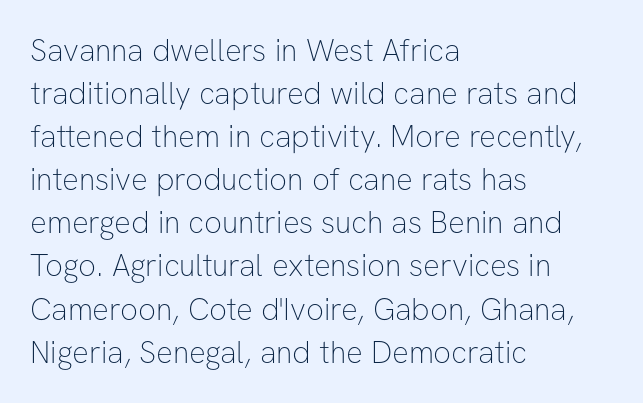
The image shows 31 px thin sans-serif type, upright; set left-aligned, normal line spacing (1.39x), normal letter spacing, not underlined; low stroke contrast and a medium x-height.
